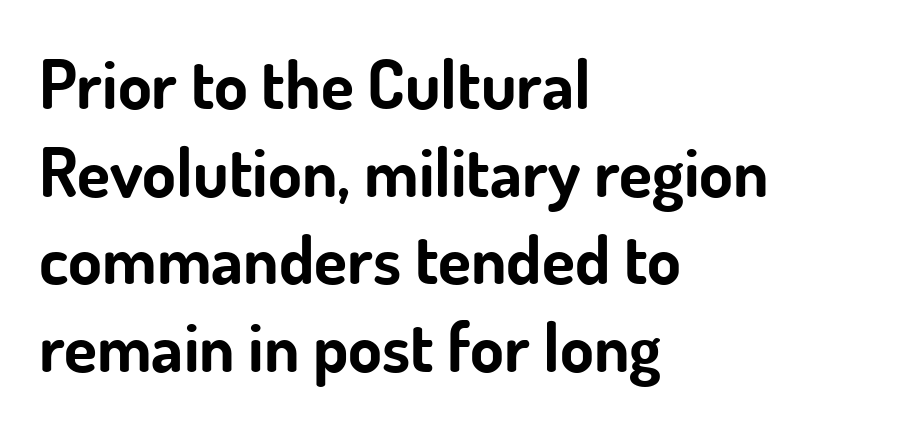
{"serif": "no", "italic": "no", "bold": "yes", "weight": "bold", "width": "normal", "stroke_contrast": "low", "x_height": "small", "monospaced": "no", "underline": "no", "align": "left", "line_spacing": "normal", "line_spacing_ratio": 1.29, "letter_spacing": "normal", "letter_spacing_em": 0.0, "glyph_px": 68}
